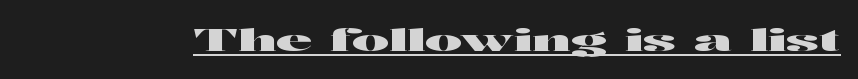
Q: Is the text italic (slanted)? A: No, it is upright.
Q: Is the typeface a serif or a sans-serif typeface? A: Sans-serif.
Q: Is the text underlined? A: Yes.
Q: Is the spacing between letters normal or unusually wide? A: Normal.
Q: Width (condensed, normal, or wide)? A: Wide.
Q: Stroke contrast? A: High.
Q: x-height? A: Medium.
Q: Monospaced? A: No.
